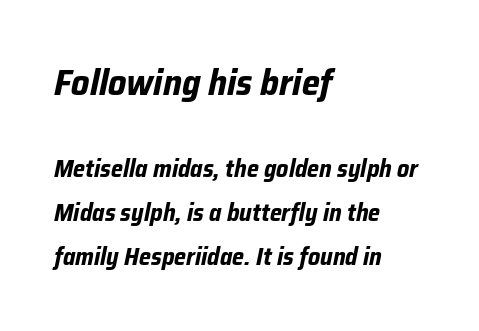
{"italic": "yes", "lean": "right", "slant_degrees": 12, "bold": "yes", "weight": "bold", "width": "normal", "stroke_contrast": "low", "x_height": "medium", "monospaced": "no", "underline": "no", "align": "left", "line_spacing_ratio": 1.84, "letter_spacing": "normal", "letter_spacing_em": 0.0, "larger_block": "first", "size_ratio": 1.5, "glyph_px": 36}
